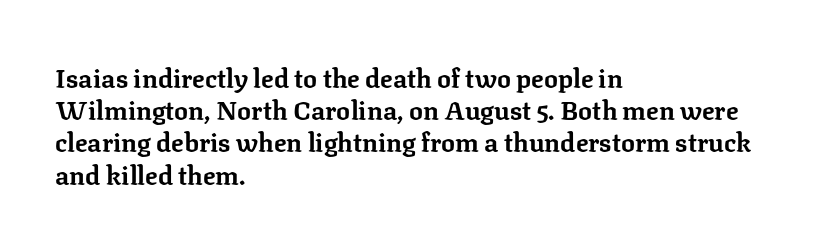
The image shows 26 px bold type, upright; set left-aligned, line spacing 1.24x, normal letter spacing, not underlined.
